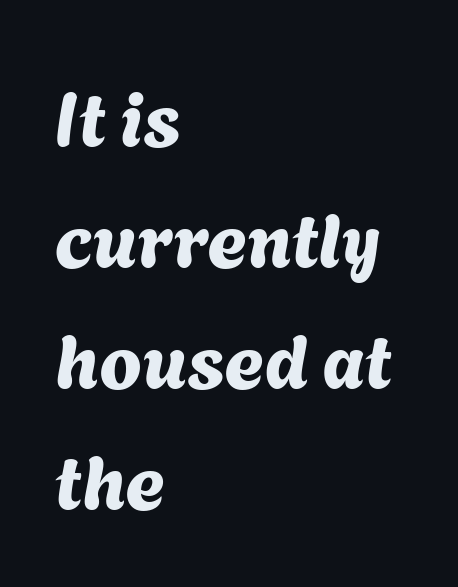
{"serif": "no", "width": "normal", "stroke_contrast": "medium", "x_height": "medium", "monospaced": "no", "underline": "no", "align": "left", "line_spacing": "normal", "line_spacing_ratio": 1.59, "letter_spacing": "normal", "letter_spacing_em": 0.0, "glyph_px": 76}
